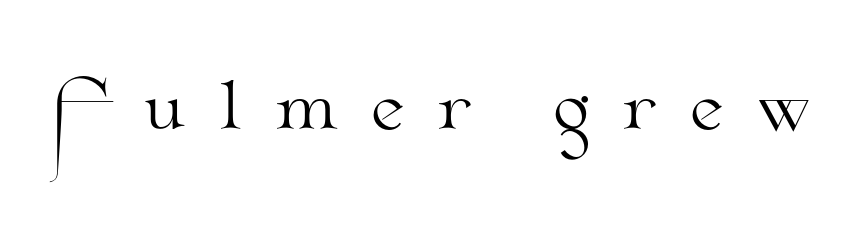
{"serif": "yes", "italic": "no", "bold": "no", "weight": "light", "width": "wide", "stroke_contrast": "medium", "x_height": "small", "monospaced": "no", "underline": "no", "letter_spacing": "wide", "letter_spacing_em": 0.46, "glyph_px": 66}
